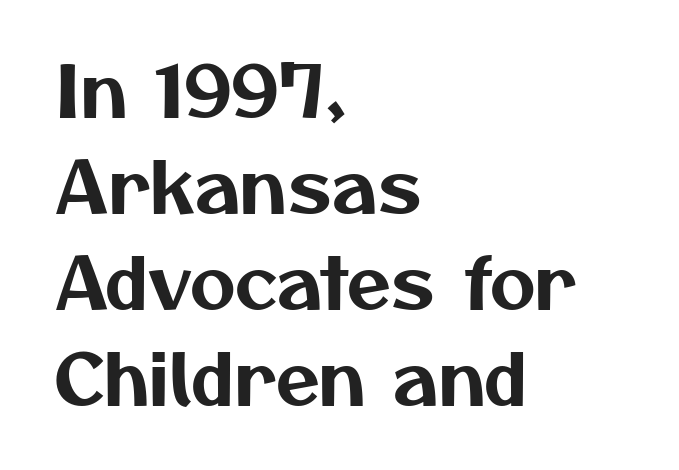
Q: Is the typeface a serif or a sans-serif typeface? A: Sans-serif.
Q: Is the text underlined? A: No.
Q: How is the paragraph aligned? A: Left-aligned.
Q: Is the spacing between letters normal or unusually wide? A: Normal.
Q: Is the spacing between lines tight, normal or loose? A: Normal.
Q: Width (condensed, normal, or wide)? A: Normal.
Q: Stroke contrast? A: Medium.
Q: x-height? A: Medium.
Q: Monospaced? A: No.
